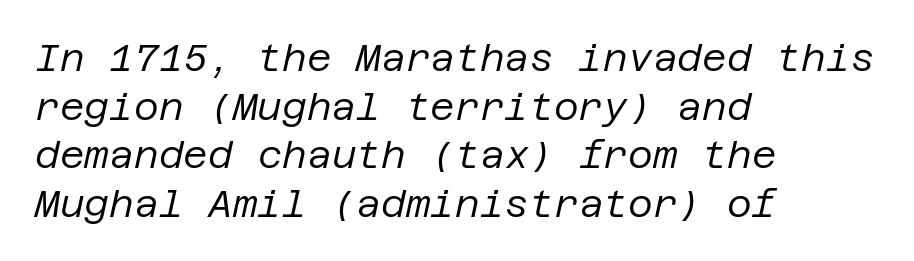
Stems and bowls with no extra thickness — not bold. Each new line begins a customary step beneath the previous one. Standard letterfit; no display-style spreading of the glyphs. Horizontally, the lines are justified to the leading edge only.
